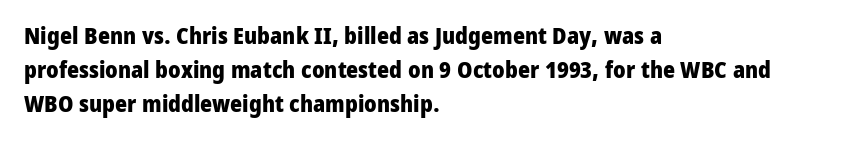
The image shows 23 px bold type, upright; set left-aligned, normal line spacing (1.48x), normal letter spacing, not underlined.
